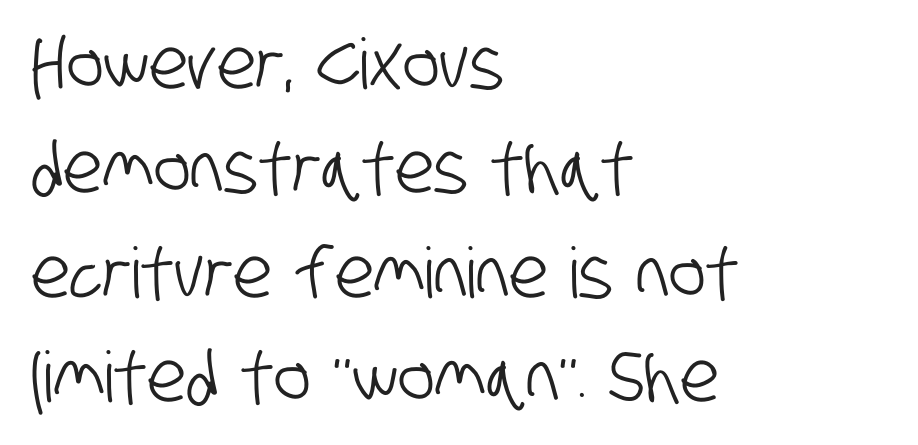
Q: Is the typeface a serif or a sans-serif typeface? A: Sans-serif.
Q: Is the text underlined? A: No.
Q: How is the paragraph aligned? A: Left-aligned.
Q: Is the spacing between letters normal or unusually wide? A: Normal.
Q: Is the spacing between lines tight, normal or loose? A: Normal.
Q: Width (condensed, normal, or wide)? A: Condensed.
Q: Stroke contrast? A: Low.
Q: x-height? A: Large.
Q: Monospaced? A: No.
